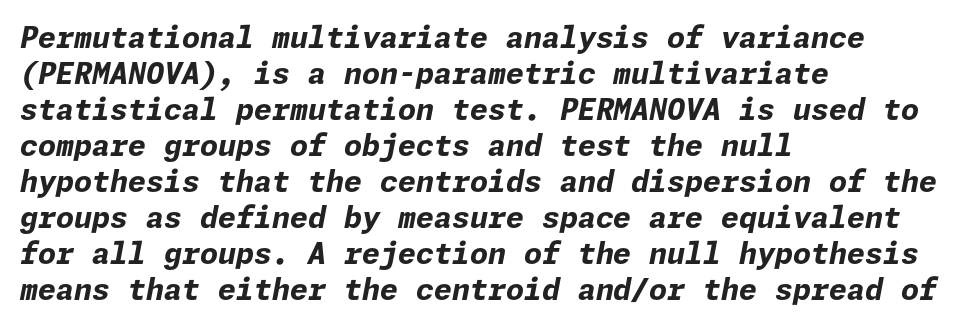
The image shows 29 px bold type, italic (leaning right); set left-aligned, line spacing 1.24x, normal letter spacing, not underlined; low stroke contrast and a medium x-height.
